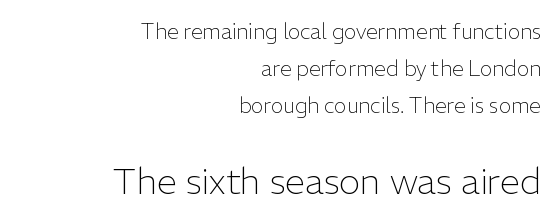
{"serif": "no", "italic": "no", "bold": "no", "weight": "light", "width": "normal", "stroke_contrast": "low", "x_height": "medium", "monospaced": "no", "underline": "no", "align": "right", "line_spacing_ratio": 1.77, "letter_spacing": "normal", "letter_spacing_em": 0.0, "larger_block": "second", "size_ratio": 1.71, "glyph_px": 36}
